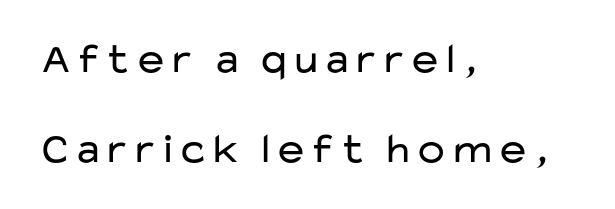
The strokes carry an ordinary text weight at most. Observe the ordinary spacing: letters are neighbours, not strangers. Rows of type keep a wide berth in the vertical direction. The passage shown is typeset with a sans-serif family.
